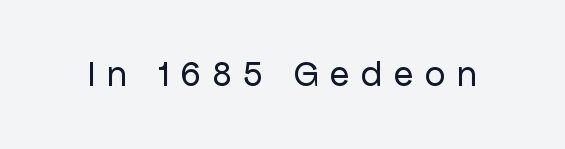
Q: Is the text bold? A: No.
Q: Is the text italic (slanted)? A: No, it is upright.
Q: Is the typeface a serif or a sans-serif typeface? A: Sans-serif.
Q: Is the text underlined? A: No.
Q: Is the spacing between letters normal or unusually wide? A: Unusually wide.
Q: Width (condensed, normal, or wide)? A: Normal.
Q: Stroke contrast? A: Low.
Q: x-height? A: Medium.
Q: Monospaced? A: No.
